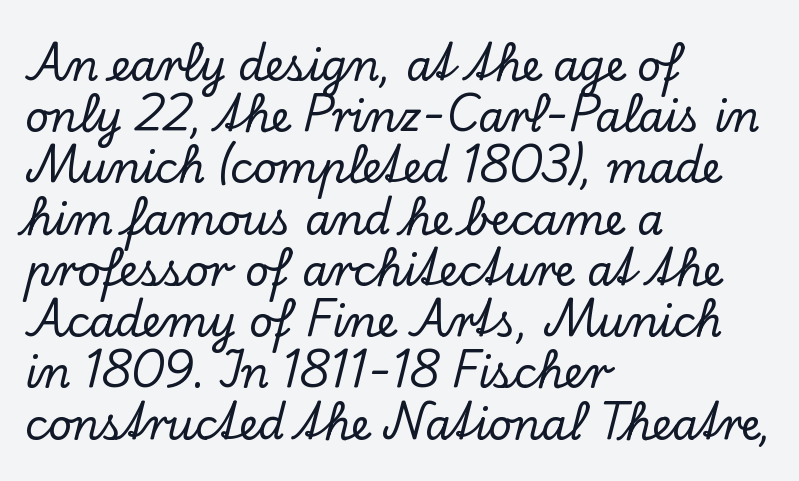
The image shows 42 px serif type; set left-aligned, line spacing 1.22x, normal letter spacing, not underlined; low stroke contrast and a small x-height.
